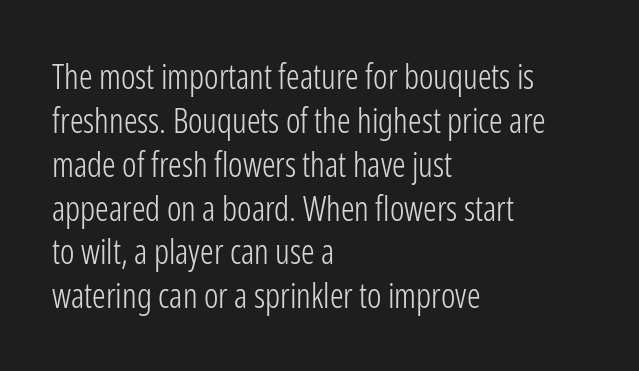
Q: Is the text bold? A: No.
Q: Is the text italic (slanted)? A: No, it is upright.
Q: Is the typeface a serif or a sans-serif typeface? A: Sans-serif.
Q: Is the text underlined? A: No.
Q: How is the paragraph aligned? A: Left-aligned.
Q: Is the spacing between letters normal or unusually wide? A: Normal.
Q: Is the spacing between lines tight, normal or loose? A: Normal.
Q: Width (condensed, normal, or wide)? A: Condensed.
Q: Stroke contrast? A: Low.
Q: x-height? A: Medium.
Q: Monospaced? A: No.
